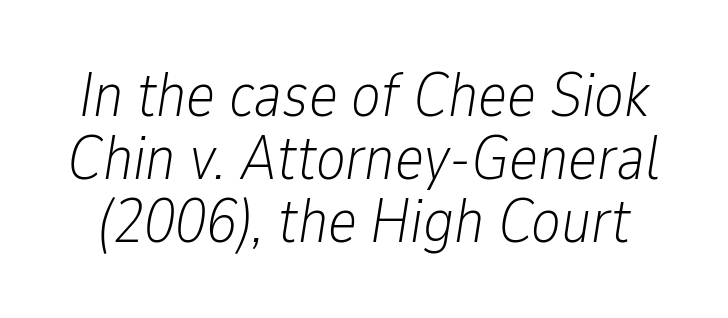
Q: Is the text bold? A: No.
Q: Is the text italic (slanted)? A: Yes, it leans right by about 9 degrees.
Q: Is the text underlined? A: No.
Q: Is the spacing between letters normal or unusually wide? A: Normal.
Q: Is the spacing between lines tight, normal or loose? A: Tight.
Q: Width (condensed, normal, or wide)? A: Condensed.
Q: Stroke contrast? A: Low.
Q: x-height? A: Medium.
Q: Monospaced? A: No.
